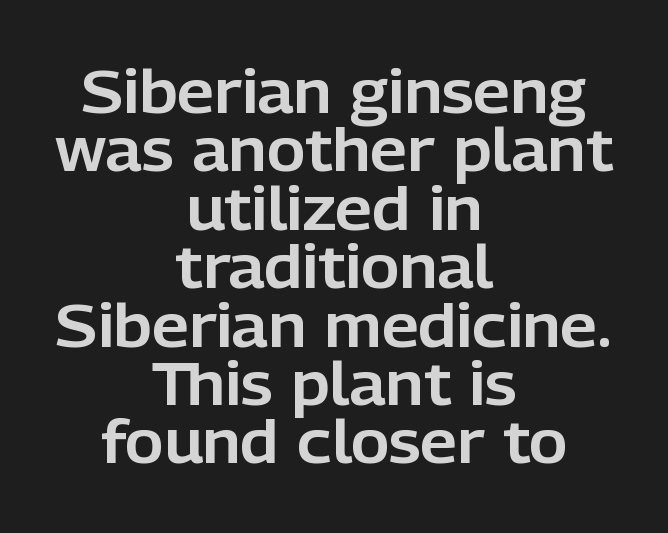
Q: Is the text italic (slanted)? A: No, it is upright.
Q: Is the typeface a serif or a sans-serif typeface? A: Sans-serif.
Q: Is the text underlined? A: No.
Q: How is the paragraph aligned? A: Centered.
Q: Is the spacing between letters normal or unusually wide? A: Normal.
Q: Is the spacing between lines tight, normal or loose? A: Tight.
Q: Width (condensed, normal, or wide)? A: Normal.
Q: Stroke contrast? A: Low.
Q: x-height? A: Medium.
Q: Monospaced? A: No.
